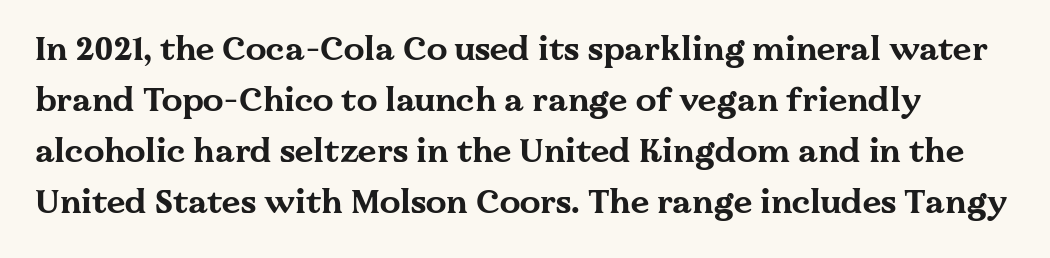
Q: Is the text bold? A: Yes.
Q: Is the text italic (slanted)? A: No, it is upright.
Q: Is the typeface a serif or a sans-serif typeface? A: Serif.
Q: Is the text underlined? A: No.
Q: Is the spacing between letters normal or unusually wide? A: Normal.
Q: Is the spacing between lines tight, normal or loose? A: Normal.
Q: Width (condensed, normal, or wide)? A: Wide.
Q: Stroke contrast? A: Medium.
Q: x-height? A: Medium.
Q: Monospaced? A: No.
